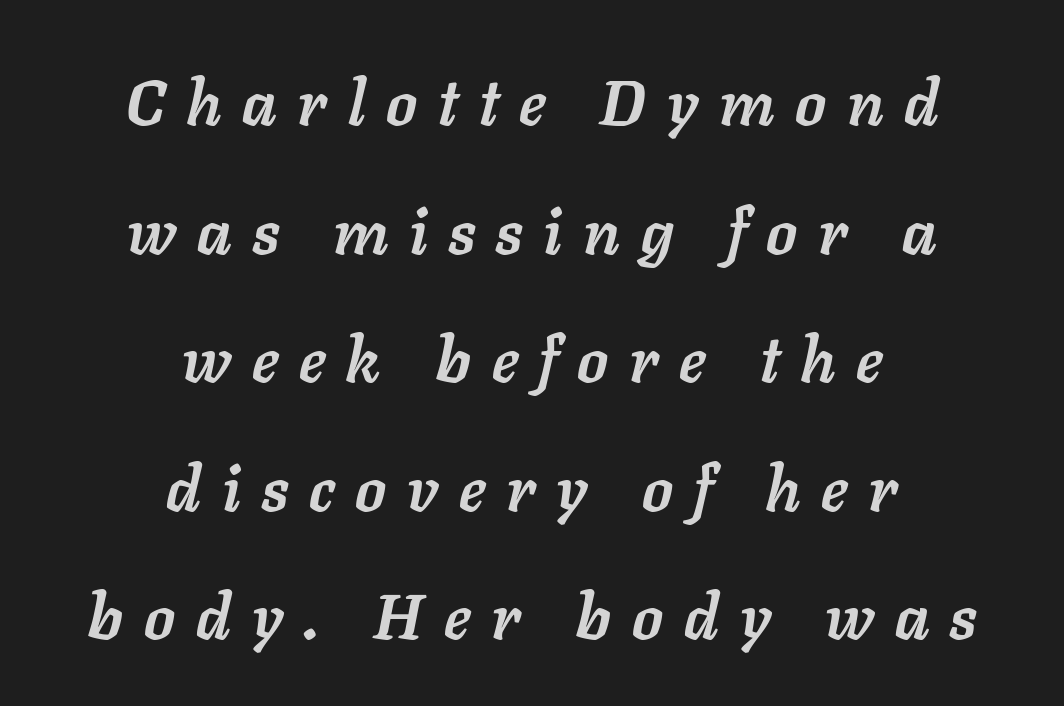
A typesetter would call this proportional, since set widths differ per character. Inter-character spacing is expanded well beyond the font's built-in metrics. The text carries the slant typical of an italic or oblique font. Airy leading.
